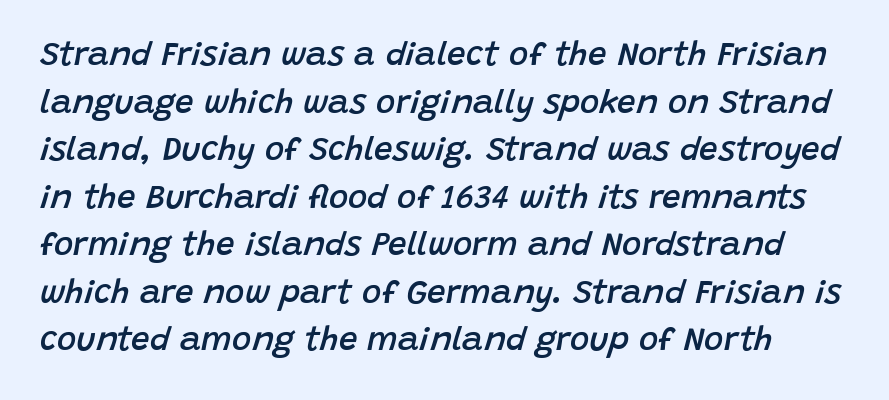
No word sits above an underline. The space between consecutive lines is moderate. You could not count columns in this text — the font is proportionally spaced. There's an unmistakable incline to the writing here. Typesetter's note: demi weight, one step under bold.
